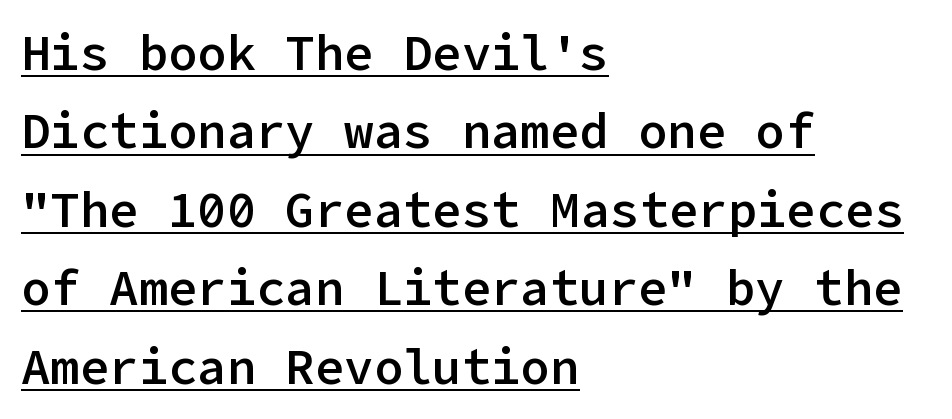
If you drew a line through each stem, it would be perfectly vertical. Characters follow at the spacing the type designer built in. Does the type have serifs? No, each stem ends abruptly. The vertical gap from one line to the next is medium. A continuous stroke trails under the words, as in a hyperlink.
